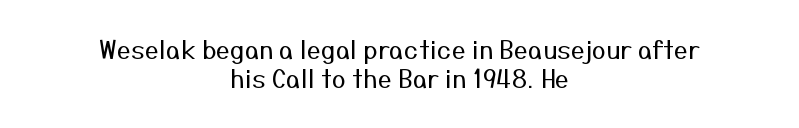
The image shows 25 px text type, upright; set centered, line spacing 1.18x, normal letter spacing, not underlined.
